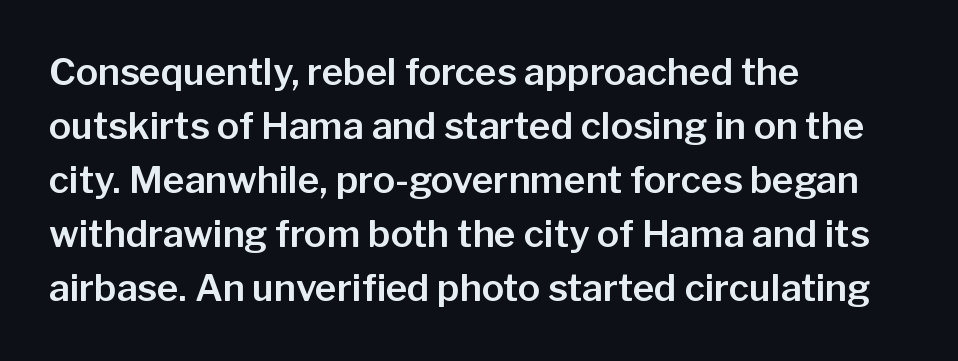
Q: Is the text italic (slanted)? A: No, it is upright.
Q: Is the typeface a serif or a sans-serif typeface? A: Sans-serif.
Q: Is the text underlined? A: No.
Q: How is the paragraph aligned? A: Left-aligned.
Q: Is the spacing between letters normal or unusually wide? A: Normal.
Q: Is the spacing between lines tight, normal or loose? A: Normal.
Q: Width (condensed, normal, or wide)? A: Normal.
Q: Stroke contrast? A: Low.
Q: x-height? A: Medium.
Q: Monospaced? A: No.
